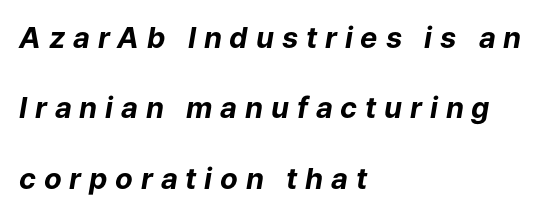
Q: Is the text bold? A: Yes.
Q: Is the text italic (slanted)? A: Yes, it leans right by about 9 degrees.
Q: Is the text underlined? A: No.
Q: How is the paragraph aligned? A: Left-aligned.
Q: Is the spacing between letters normal or unusually wide? A: Unusually wide.
Q: Is the spacing between lines tight, normal or loose? A: Loose.
Q: Width (condensed, normal, or wide)? A: Normal.
Q: Stroke contrast? A: Low.
Q: x-height? A: Medium.
Q: Monospaced? A: No.
